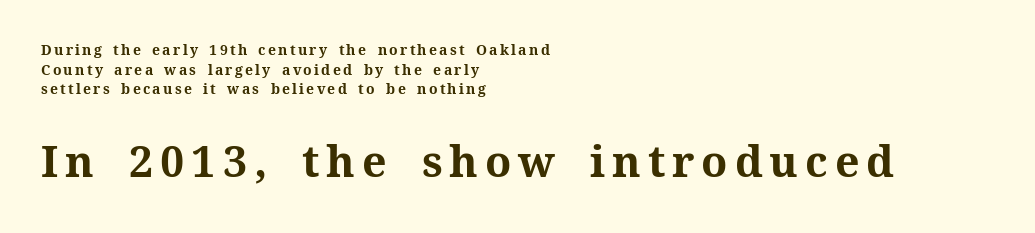
The image shows 43 px bold serif type, upright; set left-aligned, normal line spacing (1.4x), not underlined; the second (bottom) block is 3.07x larger; medium stroke contrast and a medium x-height.
